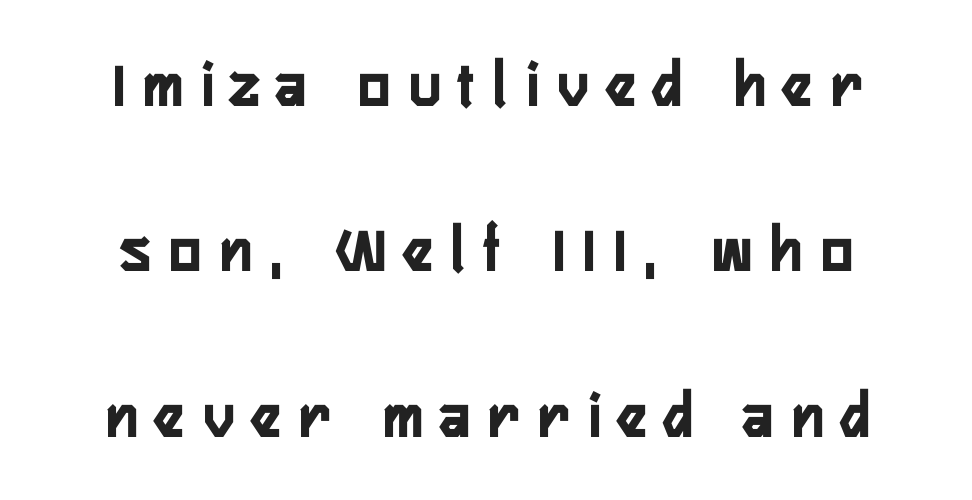
Q: Is the text italic (slanted)? A: No, it is upright.
Q: Is the typeface a serif or a sans-serif typeface? A: Sans-serif.
Q: Is the text underlined? A: No.
Q: How is the paragraph aligned? A: Centered.
Q: Is the spacing between letters normal or unusually wide? A: Unusually wide.
Q: Is the spacing between lines tight, normal or loose? A: Loose.
Q: Width (condensed, normal, or wide)? A: Condensed.
Q: Stroke contrast? A: Low.
Q: x-height? A: Medium.
Q: Monospaced? A: No.
